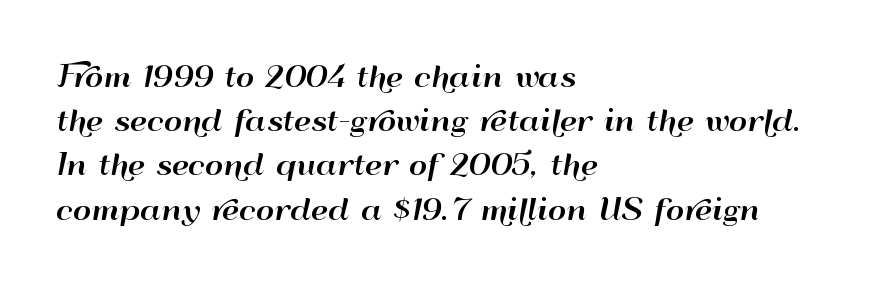
{"serif": "no", "width": "wide", "stroke_contrast": "high", "x_height": "small", "monospaced": "no", "underline": "no", "align": "left", "line_spacing": "normal", "line_spacing_ratio": 1.58, "letter_spacing": "normal", "letter_spacing_em": 0.0, "glyph_px": 28}
